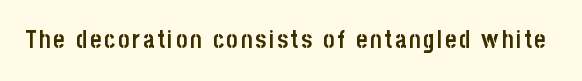
Q: Is the text bold? A: Yes.
Q: Is the text italic (slanted)? A: No, it is upright.
Q: Is the text underlined? A: No.
